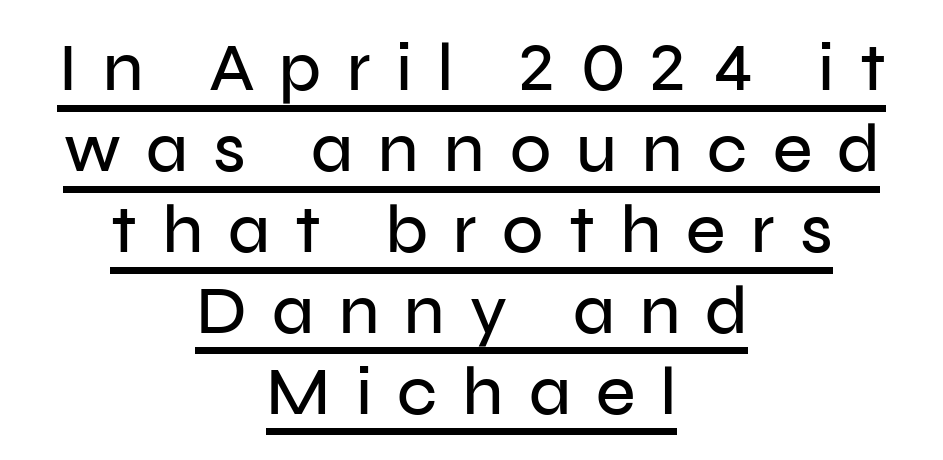
The image shows 68 px sans-serif type, upright; set centered, line spacing 1.19x, unusually wide letter spacing (+0.37 em), underlined; low stroke contrast and a medium x-height.
